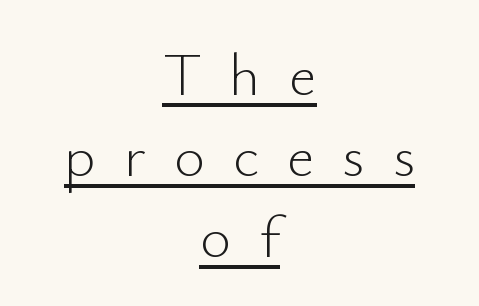
Has an underline been added? It has. Unlike italic type, these characters show no tilt at all. Think standard paragraph weight, or any step lighter than that. Students, note that the glyphs here are deliberately spaced far apart. The designer went with a sans here, leaving each stem footless. Caption: multi-line text, centered on the measure.
